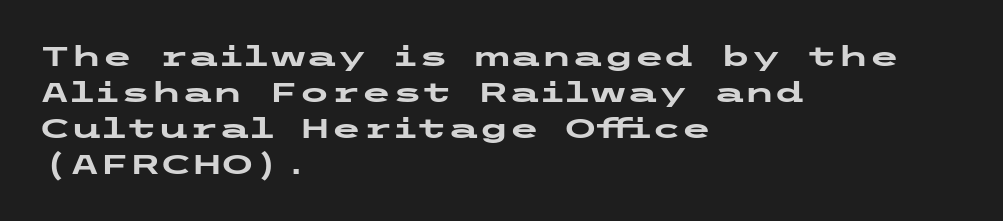
{"serif": "no", "italic": "no", "bold": "yes", "weight": "heavy", "width": "wide", "stroke_contrast": "low", "x_height": "medium", "underline": "no", "align": "left", "line_spacing": "normal", "line_spacing_ratio": 1.28, "letter_spacing": "normal", "letter_spacing_em": 0.0, "glyph_px": 28}
